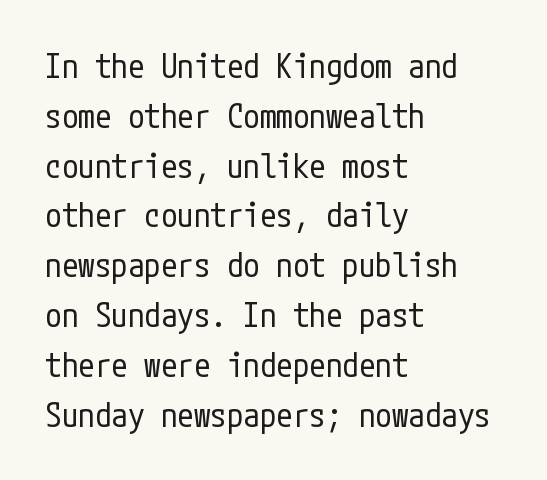
A typesetter would label this face a sans. The text block is weighted toward the left margin, trailing off unevenly rightward. Is the stroke heavy? The answer is a plain regular-or-lighter. Does the lettering tilt? It doesn't — this is upright.
